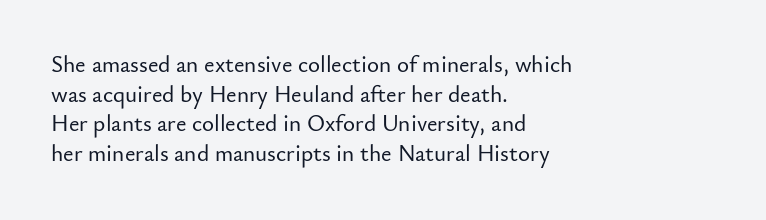
{"italic": "no", "underline": "no", "align": "left", "line_spacing": "normal", "line_spacing_ratio": 1.29, "letter_spacing": "normal", "letter_spacing_em": 0.0, "glyph_px": 23}
